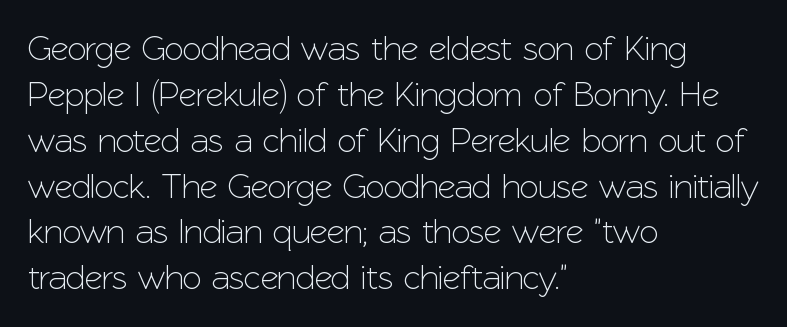
{"serif": "no", "italic": "no", "width": "normal", "stroke_contrast": "low", "x_height": "medium", "monospaced": "no", "underline": "no", "align": "left", "line_spacing": "normal", "line_spacing_ratio": 1.31, "letter_spacing": "normal", "letter_spacing_em": 0.0, "glyph_px": 35}
